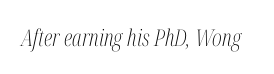
Each stroke keeps to a modest, everyday thickness or less. In terms of posture, this sample is oblique. Honestly, there is no underline to notice here at all. The horizontal fit of the characters is conventional and even.
